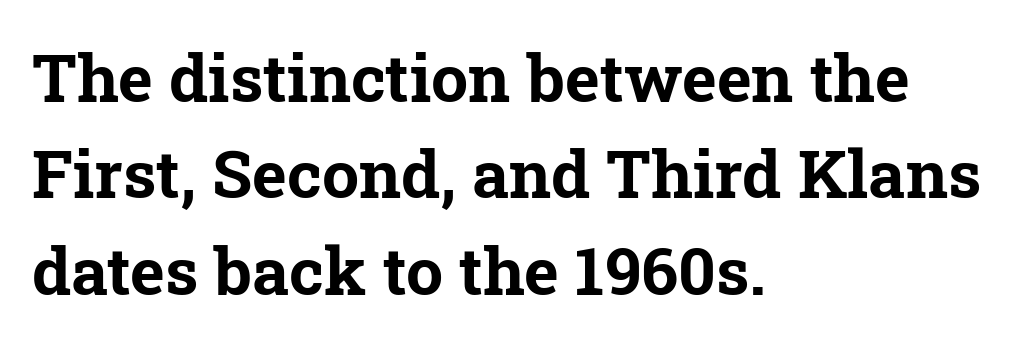
{"serif": "yes", "bold": "yes", "weight": "bold", "width": "normal", "stroke_contrast": "low", "x_height": "medium", "monospaced": "no", "underline": "no", "align": "left", "line_spacing": "normal", "line_spacing_ratio": 1.46, "letter_spacing": "normal", "letter_spacing_em": 0.0, "glyph_px": 66}
